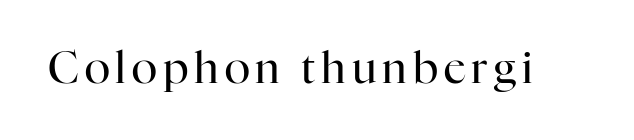
Q: Is the text bold? A: No.
Q: Is the text italic (slanted)? A: No, it is upright.
Q: Is the typeface a serif or a sans-serif typeface? A: Serif.
Q: Is the text underlined? A: No.
Q: Width (condensed, normal, or wide)? A: Normal.
Q: Stroke contrast? A: High.
Q: x-height? A: Medium.
Q: Monospaced? A: No.
